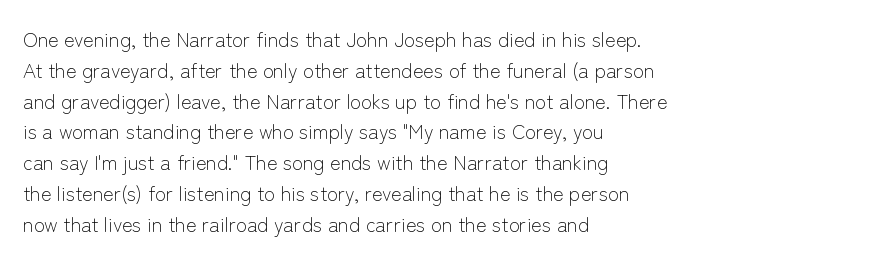
Unmarked baselines from the first word to the last. Between one letter and the next there's only the usual sliver of space. Left-aligned paragraph, ragged on the right. Compared with typical paragraphs, the rows here are spaced about the same. It's the straight-up-and-down kind of type.
